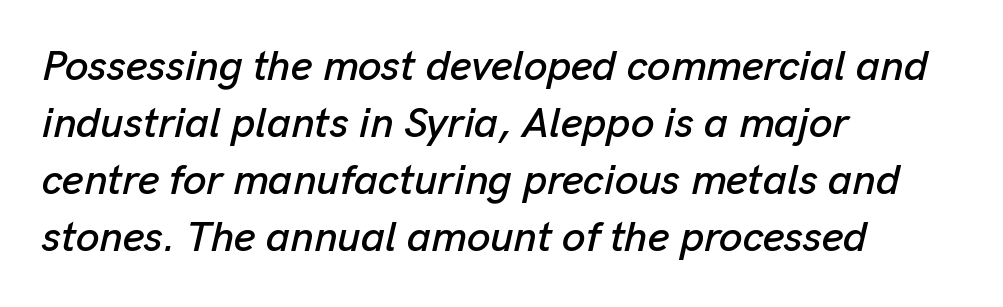
Q: Is the text italic (slanted)? A: Yes, it leans right by about 13 degrees.
Q: Is the text underlined? A: No.
Q: How is the paragraph aligned? A: Left-aligned.
Q: Is the spacing between letters normal or unusually wide? A: Normal.
Q: Is the spacing between lines tight, normal or loose? A: Normal.
Q: Width (condensed, normal, or wide)? A: Normal.
Q: Stroke contrast? A: Low.
Q: x-height? A: Medium.
Q: Monospaced? A: No.
